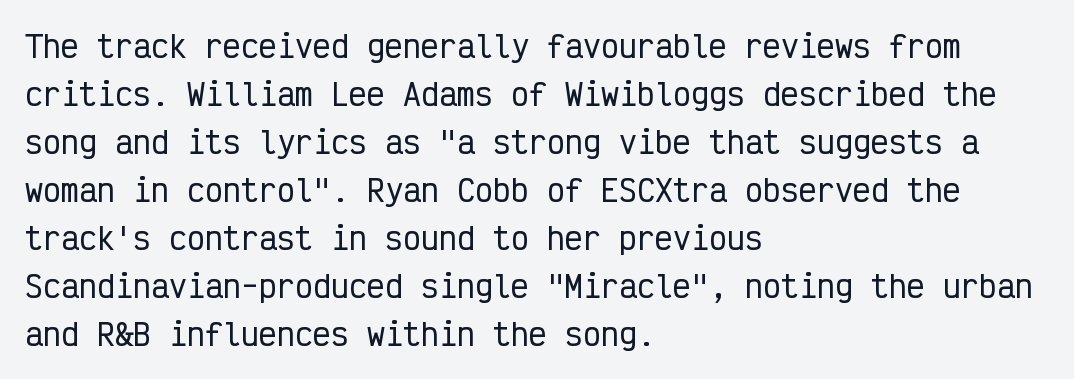
{"serif": "no", "italic": "no", "width": "condensed", "stroke_contrast": "low", "x_height": "medium", "monospaced": "yes", "underline": "no", "align": "left", "line_spacing": "normal", "line_spacing_ratio": 1.6, "letter_spacing": "normal", "letter_spacing_em": 0.0, "glyph_px": 30}
